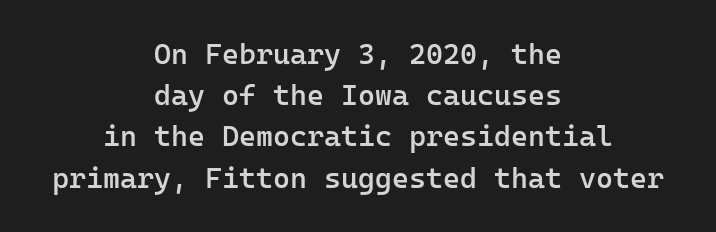
Q: Is the text bold? A: Semi-bold.
Q: Is the text italic (slanted)? A: No, it is upright.
Q: Is the typeface a serif or a sans-serif typeface? A: Sans-serif.
Q: Is the text underlined? A: No.
Q: How is the paragraph aligned? A: Centered.
Q: Is the spacing between letters normal or unusually wide? A: Normal.
Q: Is the spacing between lines tight, normal or loose? A: Normal.
Q: Width (condensed, normal, or wide)? A: Normal.
Q: Stroke contrast? A: Low.
Q: x-height? A: Medium.
Q: Monospaced? A: Yes.
